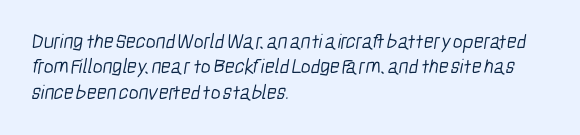
{"bold": "no", "underline": "no", "align": "left", "line_spacing_ratio": 1.21, "letter_spacing": "normal", "letter_spacing_em": 0.0, "glyph_px": 21}
